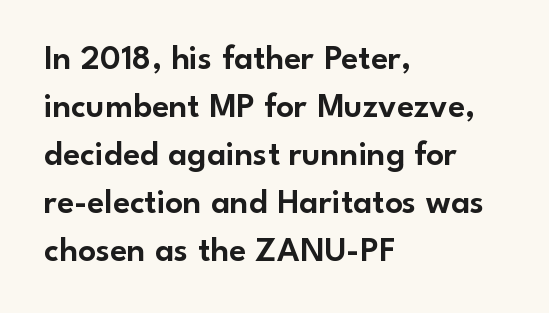
The lines are quadded left. No italicization has been applied; the sample stays upright. Type style note: lacks serifs. One glance says typical: line gaps are just what's usual. The space beneath each line is pristine and unruled. Between one letter and the next there's only the usual sliver of space.
